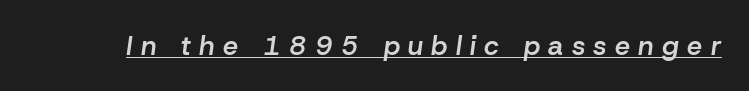
Heft: intermediate — a semibold. Underlining? Definitely there. Quick note: italic. Short note: letters widely spaced.
